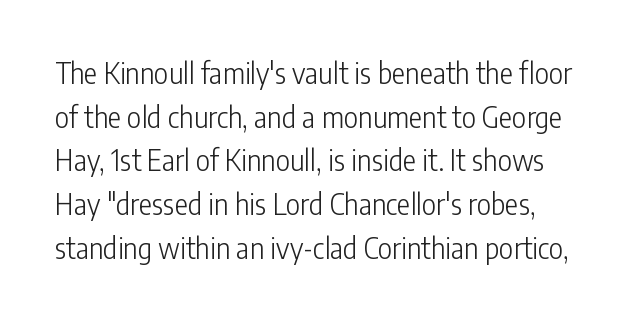
Caption: standard tracking, unaltered. Look at the bottom of the vertical strokes: they stop flat, with no serifs. The font sits on the lighter half of the weight spectrum, regular included. The type sits square on the baseline with zero lean.
